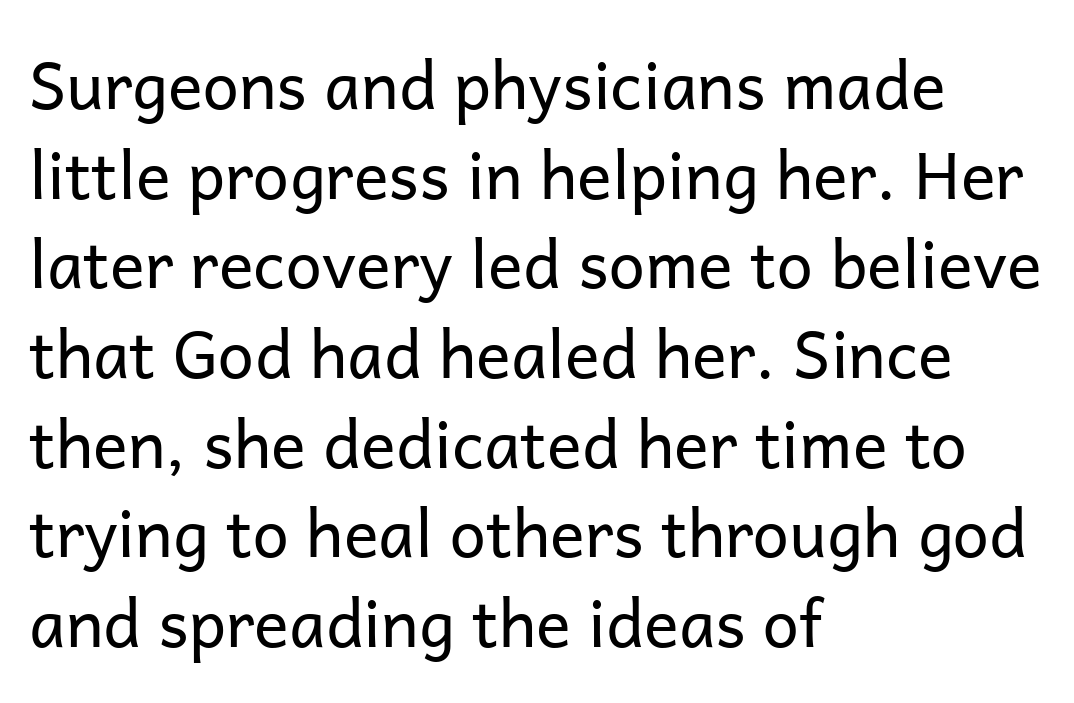
Q: Is the text bold? A: No.
Q: Is the text italic (slanted)? A: No, it is upright.
Q: Is the typeface a serif or a sans-serif typeface? A: Sans-serif.
Q: Is the text underlined? A: No.
Q: How is the paragraph aligned? A: Left-aligned.
Q: Is the spacing between letters normal or unusually wide? A: Normal.
Q: Is the spacing between lines tight, normal or loose? A: Normal.
Q: Width (condensed, normal, or wide)? A: Normal.
Q: Stroke contrast? A: Low.
Q: x-height? A: Medium.
Q: Monospaced? A: No.
